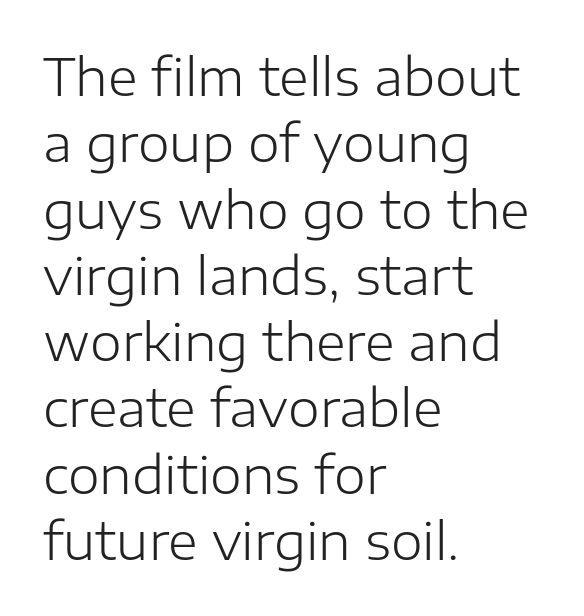
{"serif": "no", "italic": "no", "bold": "no", "weight": "light", "width": "normal", "stroke_contrast": "low", "x_height": "medium", "monospaced": "no", "underline": "no", "align": "left", "line_spacing": "normal", "line_spacing_ratio": 1.3, "letter_spacing": "normal", "letter_spacing_em": 0.0, "glyph_px": 51}
